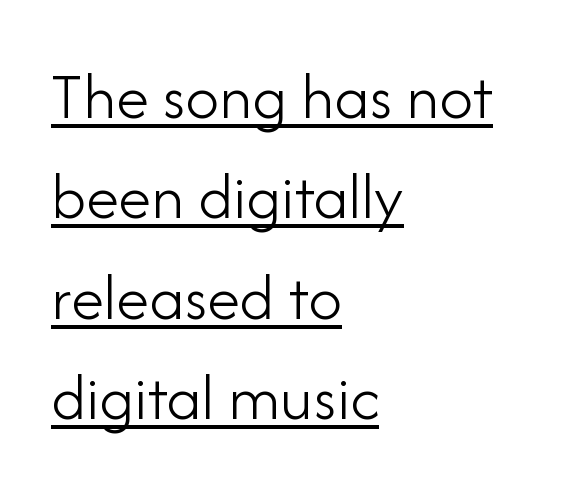
Q: Is the text bold? A: No.
Q: Is the text italic (slanted)? A: No, it is upright.
Q: Is the typeface a serif or a sans-serif typeface? A: Sans-serif.
Q: Is the text underlined? A: Yes.
Q: How is the paragraph aligned? A: Left-aligned.
Q: Is the spacing between letters normal or unusually wide? A: Normal.
Q: Is the spacing between lines tight, normal or loose? A: Normal.
Q: Width (condensed, normal, or wide)? A: Normal.
Q: Stroke contrast? A: Low.
Q: x-height? A: Small.
Q: Monospaced? A: No.
